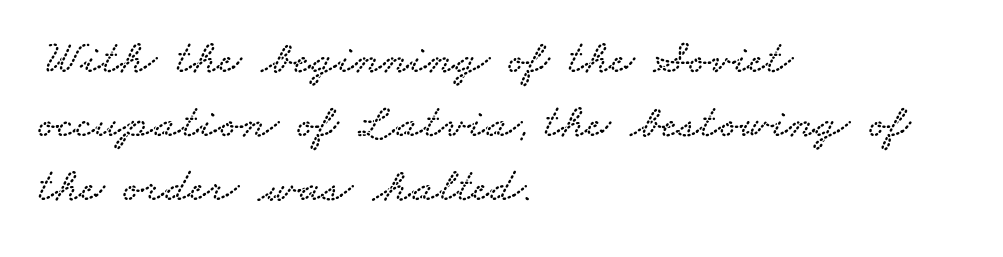
The image shows 49 px wide serif type; set left-aligned, normal line spacing (1.31x), normal letter spacing, not underlined; low stroke contrast and a small x-height.
